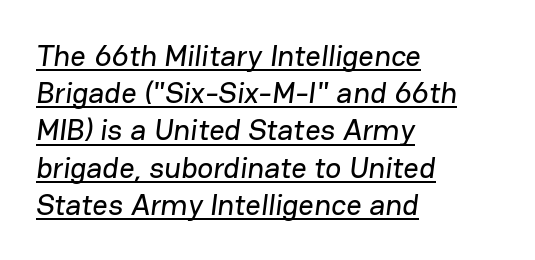
Q: Is the typeface a serif or a sans-serif typeface? A: Sans-serif.
Q: Is the text underlined? A: Yes.
Q: How is the paragraph aligned? A: Left-aligned.
Q: Is the spacing between letters normal or unusually wide? A: Normal.
Q: Width (condensed, normal, or wide)? A: Normal.
Q: Stroke contrast? A: Low.
Q: x-height? A: Medium.
Q: Monospaced? A: No.
